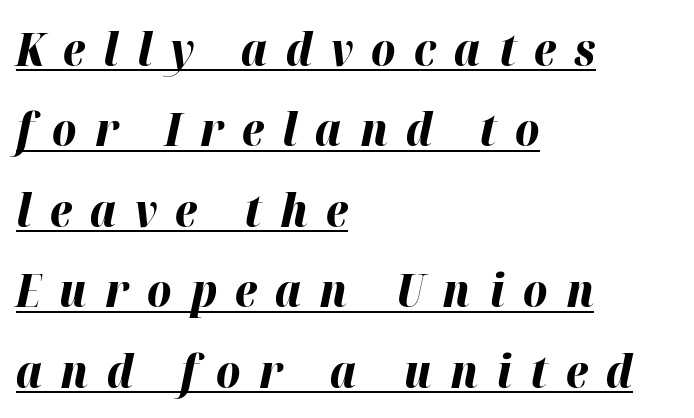
{"italic": "yes", "lean": "right", "slant_degrees": 12, "bold": "yes", "weight": "bold", "width": "normal", "stroke_contrast": "high", "x_height": "medium", "monospaced": "no", "underline": "yes", "align": "left", "line_spacing_ratio": 1.75, "letter_spacing": "wide", "letter_spacing_em": 0.4, "glyph_px": 46}
